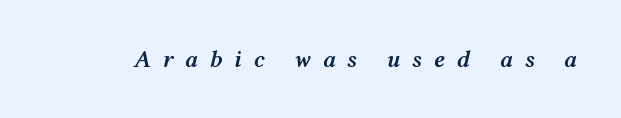
Loose tracking; the words dissolve into strings of separated letters. The strokes are fattened partway — semibold, not bold. Every character sits at an angle, as italics do. Glance below the letters and you will spot only blank space.
